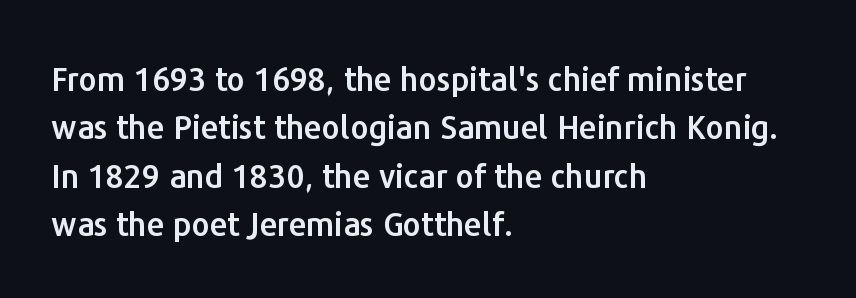
Q: Is the text italic (slanted)? A: No, it is upright.
Q: Is the typeface a serif or a sans-serif typeface? A: Sans-serif.
Q: Is the text underlined? A: No.
Q: How is the paragraph aligned? A: Left-aligned.
Q: Is the spacing between letters normal or unusually wide? A: Normal.
Q: Is the spacing between lines tight, normal or loose? A: Normal.
Q: Width (condensed, normal, or wide)? A: Normal.
Q: Stroke contrast? A: Low.
Q: x-height? A: Medium.
Q: Monospaced? A: No.
